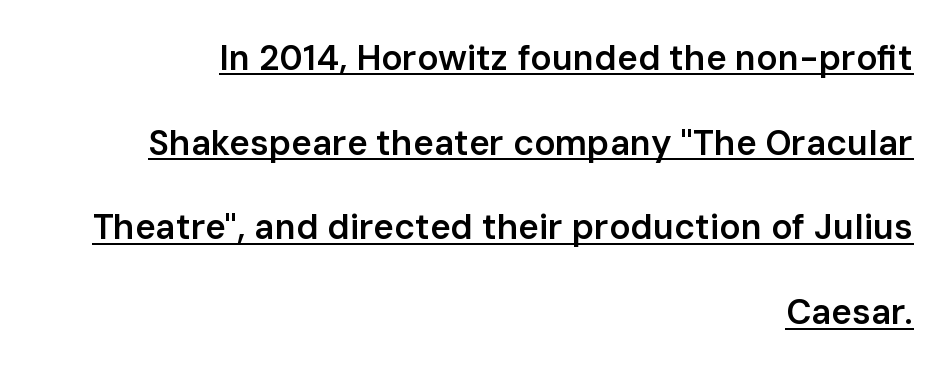
These characters rest on top of a visible drawn line. Typographic density is moderately raised because the face is semibold. The paragraph shown leans on its right margin. Students, note that the glyphs here touch the page at normal intervals. Ascenders rise straight up at ninety degrees.
